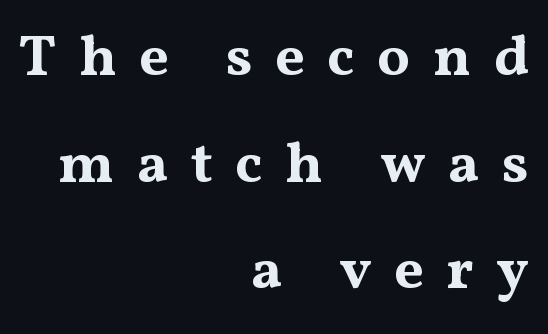
{"serif": "yes", "italic": "no", "bold": "yes", "weight": "bold", "width": "wide", "stroke_contrast": "medium", "x_height": "medium", "monospaced": "no", "underline": "no", "align": "right", "line_spacing_ratio": 1.84, "letter_spacing": "wide", "letter_spacing_em": 0.39, "glyph_px": 58}
